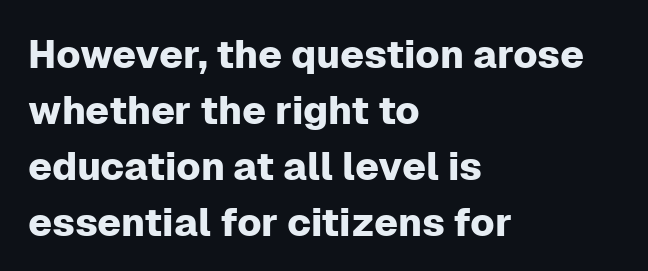
Q: Is the text italic (slanted)? A: No, it is upright.
Q: Is the typeface a serif or a sans-serif typeface? A: Sans-serif.
Q: Is the text underlined? A: No.
Q: How is the paragraph aligned? A: Left-aligned.
Q: Is the spacing between letters normal or unusually wide? A: Normal.
Q: Is the spacing between lines tight, normal or loose? A: Normal.
Q: Width (condensed, normal, or wide)? A: Normal.
Q: Stroke contrast? A: Low.
Q: x-height? A: Medium.
Q: Monospaced? A: No.
